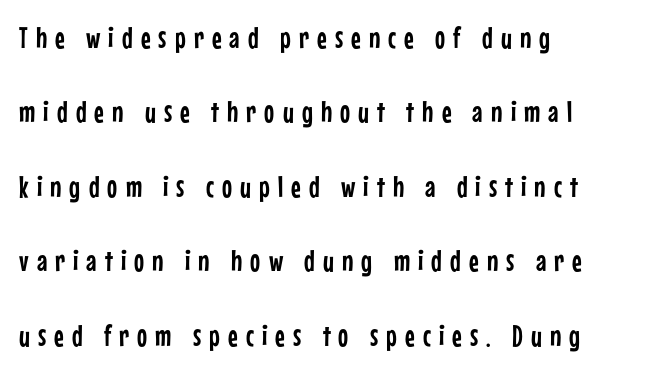
Q: Is the text italic (slanted)? A: No, it is upright.
Q: Is the typeface a serif or a sans-serif typeface? A: Sans-serif.
Q: Is the text underlined? A: No.
Q: How is the paragraph aligned? A: Left-aligned.
Q: Is the spacing between letters normal or unusually wide? A: Unusually wide.
Q: Is the spacing between lines tight, normal or loose? A: Loose.
Q: Width (condensed, normal, or wide)? A: Condensed.
Q: Stroke contrast? A: Low.
Q: x-height? A: Medium.
Q: Monospaced? A: No.
